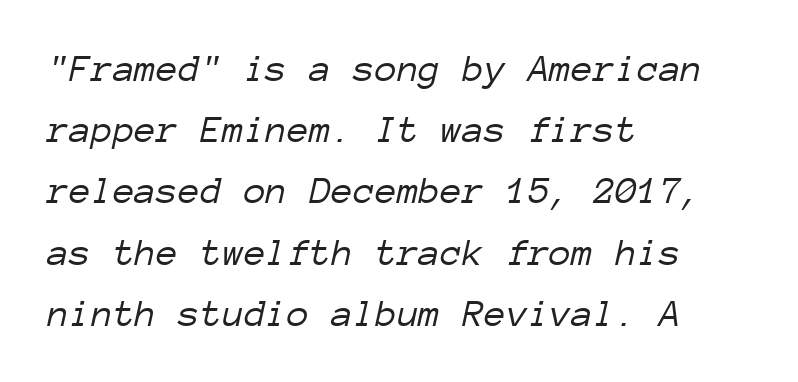
The axis of the letterforms is tilted away from vertical. Short note: letters normally spaced. Reading down the column, the eye jumps a familiar distance to each next line. Short and long lines alike share a common starting point at left. The passage shown is typed in a monospace face where columns stay perfectly aligned. A bare baseline throughout the passage.
